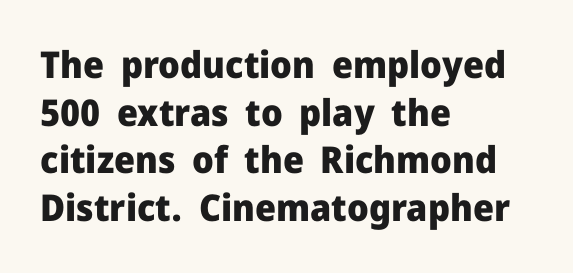
Q: Is the text bold? A: Yes.
Q: Is the text italic (slanted)? A: No, it is upright.
Q: Is the typeface a serif or a sans-serif typeface? A: Sans-serif.
Q: Is the text underlined? A: No.
Q: How is the paragraph aligned? A: Left-aligned.
Q: Is the spacing between letters normal or unusually wide? A: Normal.
Q: Is the spacing between lines tight, normal or loose? A: Normal.
Q: Width (condensed, normal, or wide)? A: Normal.
Q: Stroke contrast? A: Low.
Q: x-height? A: Medium.
Q: Monospaced? A: No.
